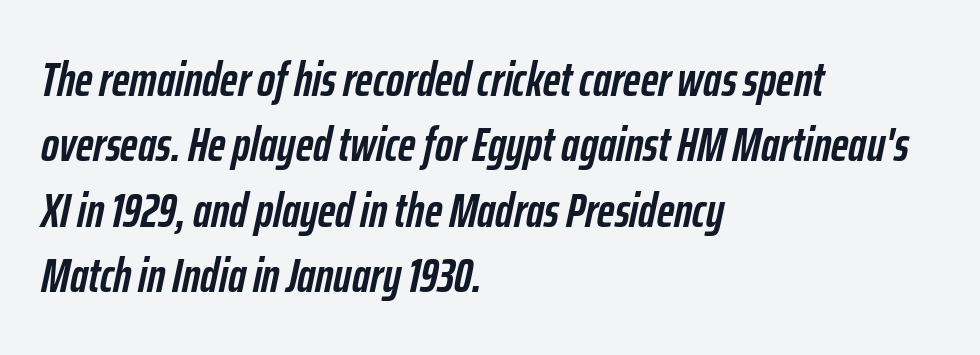
{"italic": "yes", "lean": "right", "slant_degrees": 12, "bold": "yes", "weight": "semibold", "width": "condensed", "stroke_contrast": "low", "x_height": "medium", "monospaced": "no", "underline": "no", "align": "left", "line_spacing": "normal", "line_spacing_ratio": 1.36, "letter_spacing": "normal", "letter_spacing_em": 0.0, "glyph_px": 48}
